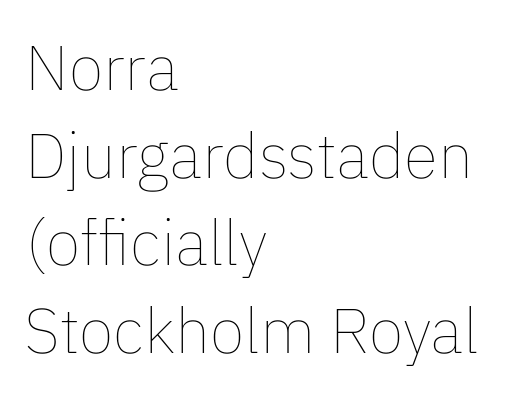
{"italic": "no", "bold": "no", "weight": "thin", "width": "normal", "stroke_contrast": "low", "x_height": "medium", "monospaced": "no", "underline": "no", "align": "left", "line_spacing": "normal", "line_spacing_ratio": 1.39, "letter_spacing": "normal", "letter_spacing_em": 0.0, "glyph_px": 63}
